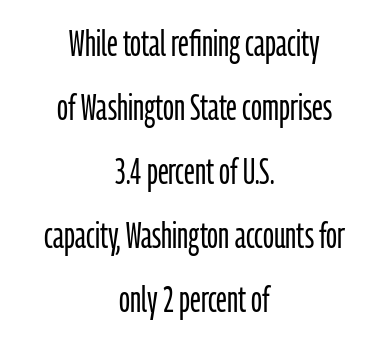
Type without underlining. A centered setting, common on invitations and titles, is used for this passage. A typesetter would call this proportional, since set widths differ per character. The text was rendered using a sans face with plain stroke endings. The font sits on the lighter half of the weight spectrum, regular included.
